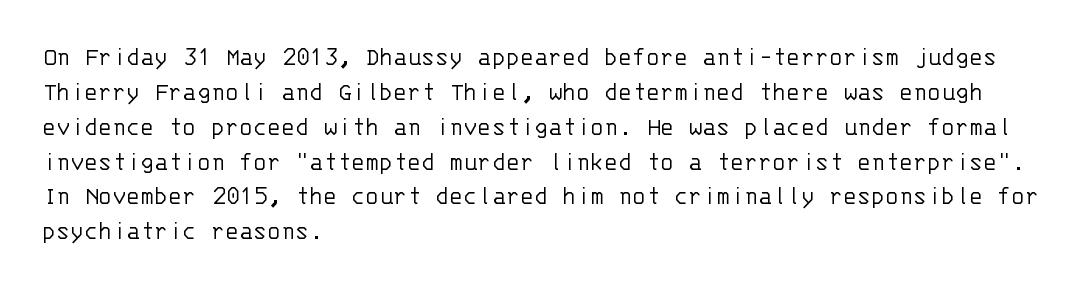
{"italic": "no", "bold": "no", "underline": "no", "align": "left", "line_spacing": "normal", "line_spacing_ratio": 1.34, "letter_spacing": "normal", "letter_spacing_em": 0.0, "glyph_px": 26}
